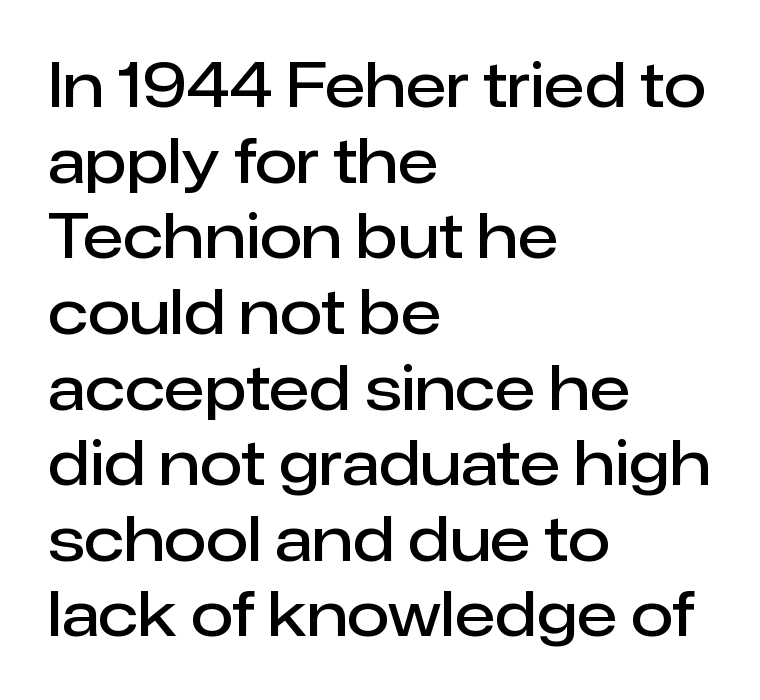
Firm but not heavy-handed strokes: this text is semibold. Compared with a centered layout, this one pins lines to the left instead. Spacing verdict: proportional, widths tailored to each character. No extra tracking has been applied to these lines. The axis of the letterforms is exactly vertical. Check under the words: just untouched page.
